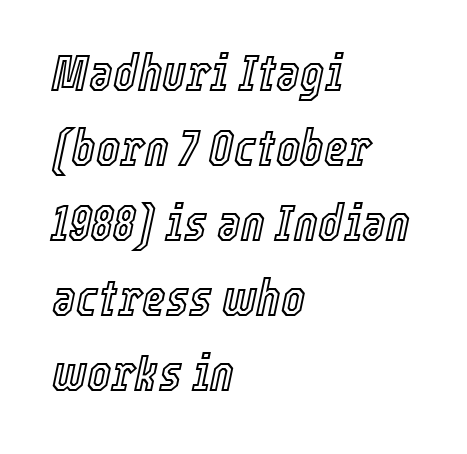
The image shows 51 px condensed type, italic (leaning right); set left-aligned, normal line spacing (1.47x), normal letter spacing, not underlined; a medium x-height.
